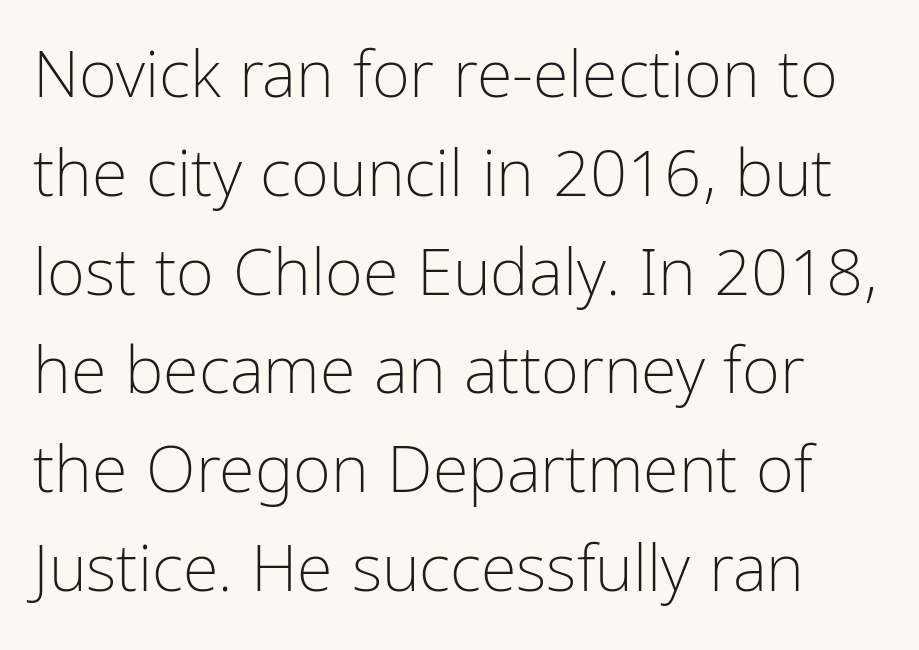
Stroke thickness stays within the range of a standard reading face or lighter. Check under the words: just untouched page. Posture: upright roman. The passage shown has conventional tracking throughout. The typeface chosen for these lines omits serifs.
